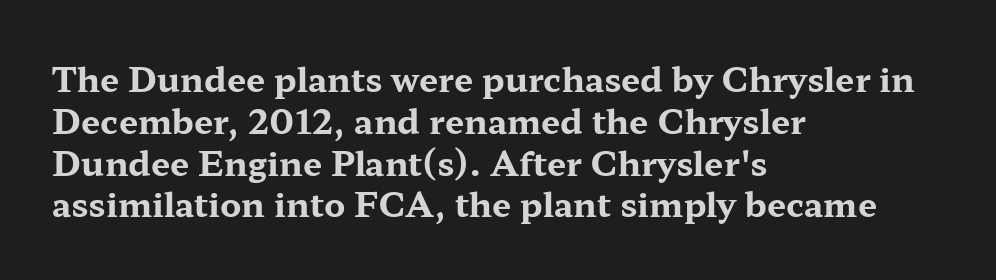
Q: Is the text bold? A: Yes.
Q: Is the text italic (slanted)? A: No, it is upright.
Q: Is the typeface a serif or a sans-serif typeface? A: Serif.
Q: Is the text underlined? A: No.
Q: How is the paragraph aligned? A: Left-aligned.
Q: Is the spacing between letters normal or unusually wide? A: Normal.
Q: Width (condensed, normal, or wide)? A: Wide.
Q: Stroke contrast? A: Medium.
Q: x-height? A: Medium.
Q: Monospaced? A: No.
